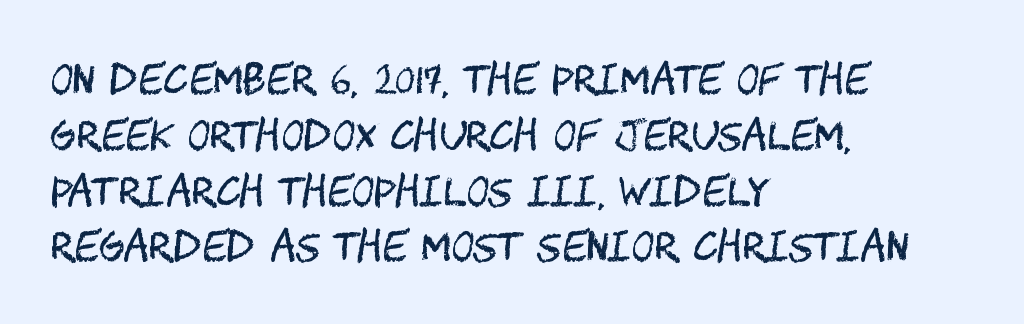
Q: Is the text bold? A: No.
Q: Is the text italic (slanted)? A: No, it is upright.
Q: Is the typeface a serif or a sans-serif typeface? A: Sans-serif.
Q: Is the text underlined? A: No.
Q: How is the paragraph aligned? A: Left-aligned.
Q: Is the spacing between letters normal or unusually wide? A: Normal.
Q: Is the spacing between lines tight, normal or loose? A: Normal.
Q: Width (condensed, normal, or wide)? A: Condensed.
Q: Stroke contrast? A: Medium.
Q: x-height? A: Large.
